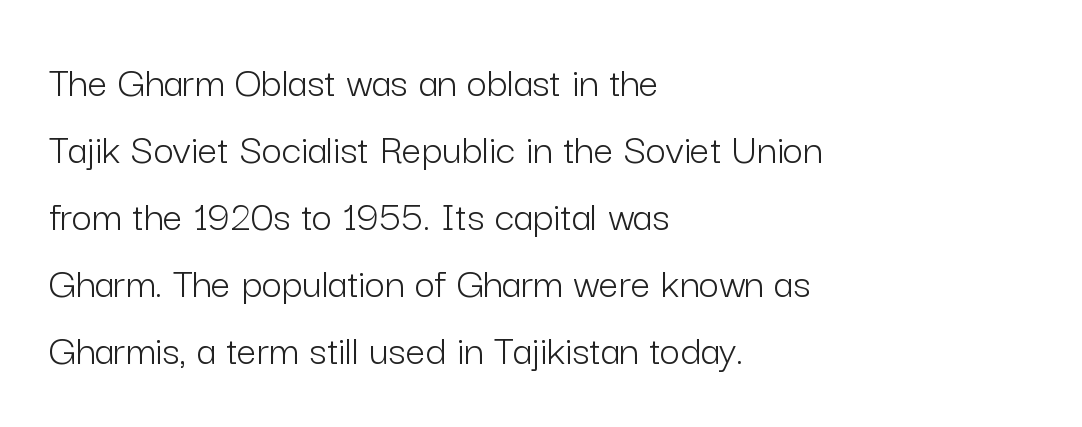
Q: Is the text bold? A: No.
Q: Is the text italic (slanted)? A: No, it is upright.
Q: Is the typeface a serif or a sans-serif typeface? A: Sans-serif.
Q: Is the text underlined? A: No.
Q: How is the paragraph aligned? A: Left-aligned.
Q: Is the spacing between letters normal or unusually wide? A: Normal.
Q: Is the spacing between lines tight, normal or loose? A: Normal.
Q: Width (condensed, normal, or wide)? A: Normal.
Q: Stroke contrast? A: Low.
Q: x-height? A: Medium.
Q: Monospaced? A: No.
